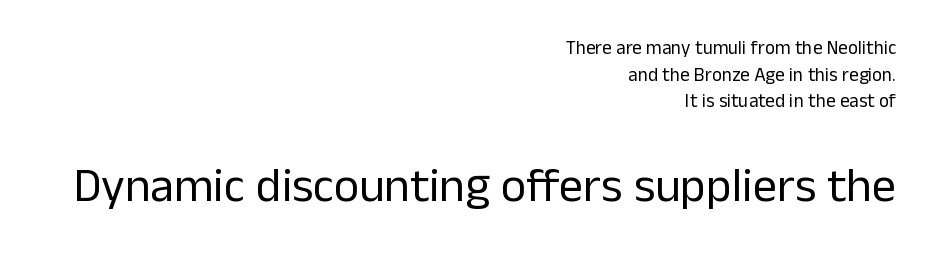
{"serif": "no", "italic": "no", "bold": "no", "weight": "regular", "width": "normal", "stroke_contrast": "low", "x_height": "medium", "monospaced": "no", "underline": "no", "align": "right", "line_spacing": "normal", "line_spacing_ratio": 1.4, "letter_spacing": "normal", "letter_spacing_em": 0.0, "larger_block": "second", "size_ratio": 2.53, "glyph_px": 48}
